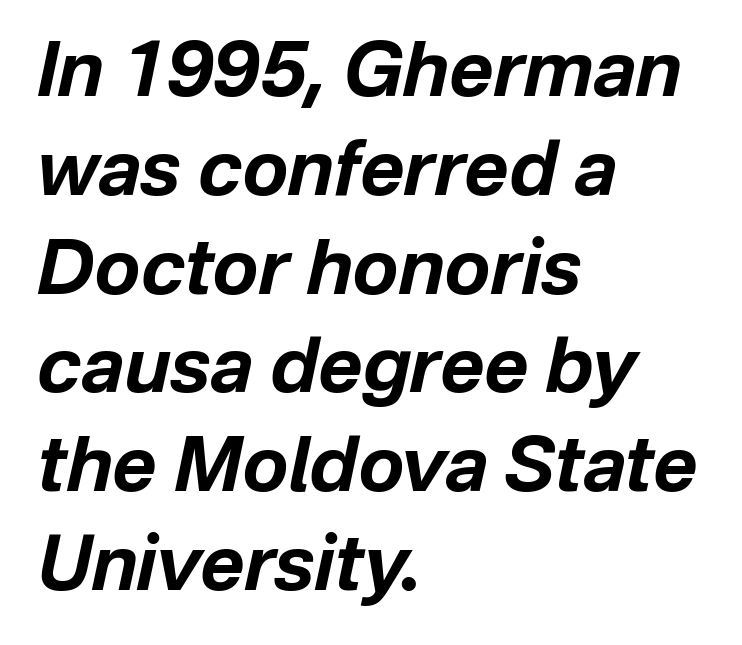
Glyph-to-glyph distance matches everyday printed text. The rendering uses a moderate line-height, typical for paragraphs. Here the designer chose a conventional face with non-uniform glyph widths. The text block is weighted toward the left margin, trailing off unevenly rightward.
